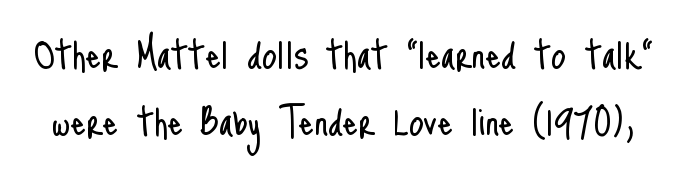
Q: Is the text bold? A: No.
Q: Is the text italic (slanted)? A: No, it is upright.
Q: Is the typeface a serif or a sans-serif typeface? A: Sans-serif.
Q: Is the text underlined? A: No.
Q: Is the spacing between letters normal or unusually wide? A: Normal.
Q: Is the spacing between lines tight, normal or loose? A: Normal.
Q: Width (condensed, normal, or wide)? A: Condensed.
Q: Stroke contrast? A: Low.
Q: x-height? A: Small.
Q: Monospaced? A: No.
